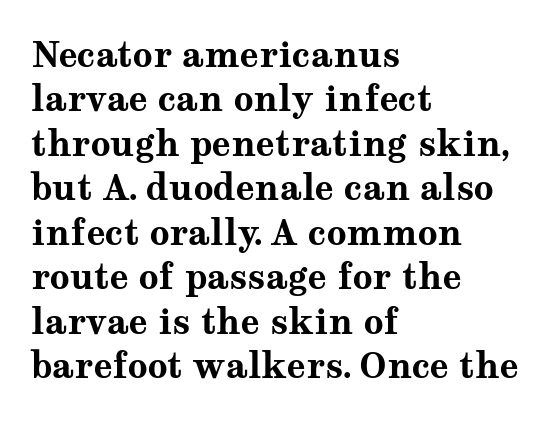
Italic? Not at all — the glyphs are vertical. The glyphs in this specimen are seriffed. If you drew a ruler down the left edge, every line would touch it. Character widths vary here, with narrow letters taking less room than wide ones.
